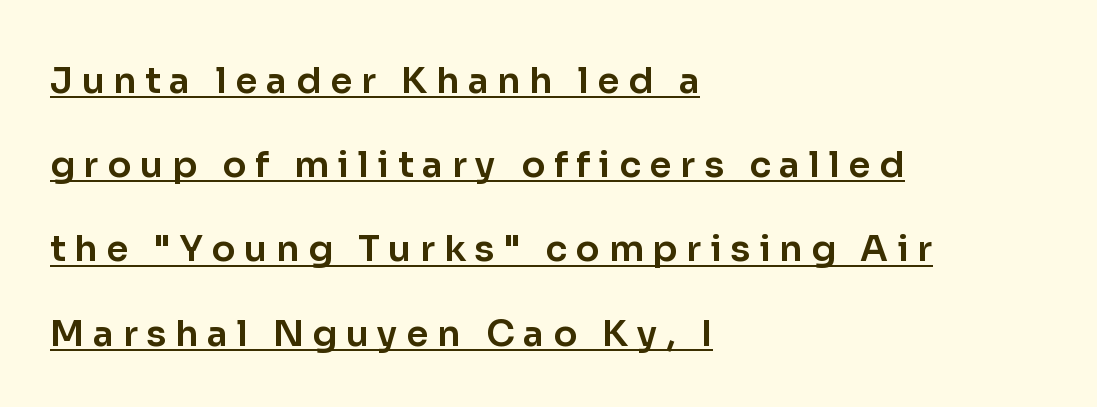
{"serif": "no", "italic": "no", "width": "normal", "stroke_contrast": "low", "x_height": "medium", "monospaced": "no", "underline": "yes", "align": "left", "line_spacing": "loose", "line_spacing_ratio": 2.34, "letter_spacing": "wide", "letter_spacing_em": 0.24, "glyph_px": 36}
